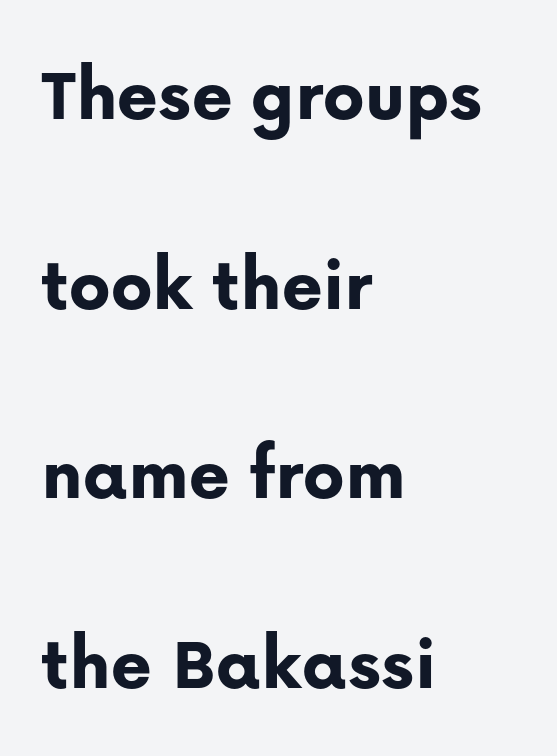
Q: Is the text bold? A: Yes.
Q: Is the text italic (slanted)? A: No, it is upright.
Q: Is the typeface a serif or a sans-serif typeface? A: Sans-serif.
Q: Is the text underlined? A: No.
Q: How is the paragraph aligned? A: Left-aligned.
Q: Is the spacing between letters normal or unusually wide? A: Normal.
Q: Is the spacing between lines tight, normal or loose? A: Loose.
Q: Width (condensed, normal, or wide)? A: Normal.
Q: Stroke contrast? A: Low.
Q: x-height? A: Medium.
Q: Monospaced? A: No.
